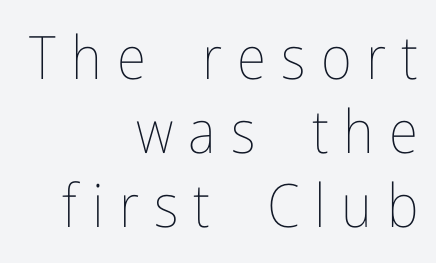
{"italic": "no", "bold": "no", "weight": "thin", "width": "condensed", "stroke_contrast": "low", "x_height": "medium", "monospaced": "no", "underline": "no", "align": "right", "line_spacing_ratio": 1.23, "letter_spacing": "wide", "letter_spacing_em": 0.25, "glyph_px": 60}
